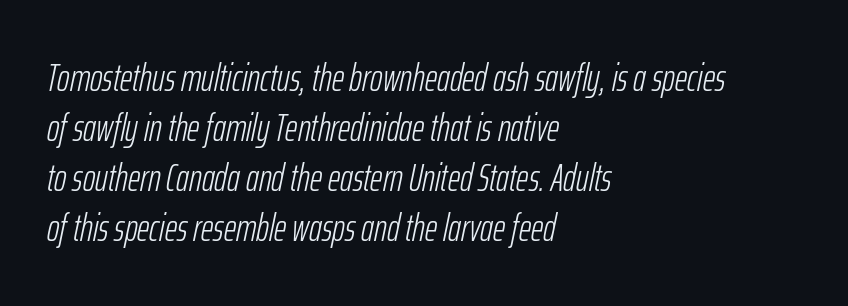
{"italic": "yes", "lean": "right", "slant_degrees": 12, "bold": "no", "weight": "light", "width": "condensed", "stroke_contrast": "low", "x_height": "medium", "monospaced": "no", "underline": "no", "align": "left", "line_spacing": "normal", "line_spacing_ratio": 1.32, "letter_spacing": "normal", "letter_spacing_em": 0.0, "glyph_px": 38}
